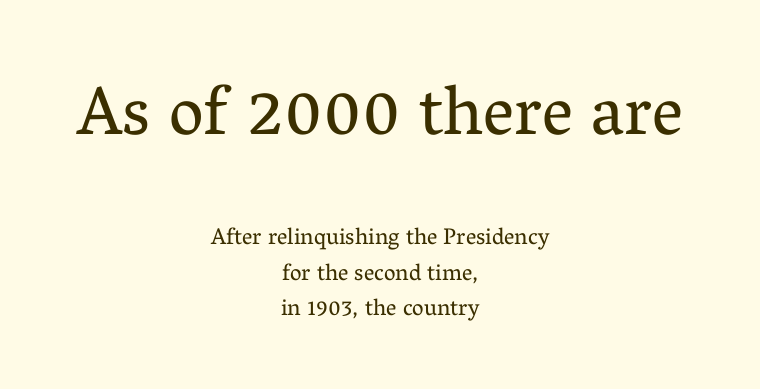
Q: Is the text bold? A: No.
Q: Is the text italic (slanted)? A: No, it is upright.
Q: Is the typeface a serif or a sans-serif typeface? A: Serif.
Q: Is the text underlined? A: No.
Q: How is the paragraph aligned? A: Centered.
Q: Is the spacing between letters normal or unusually wide? A: Normal.
Q: Is the spacing between lines tight, normal or loose? A: Normal.
Q: Which block of text is set in a larger size, the first (top) or the second (bottom)? A: The first (top) one.
Q: Width (condensed, normal, or wide)? A: Normal.
Q: Stroke contrast? A: Medium.
Q: x-height? A: Medium.
Q: Monospaced? A: No.
